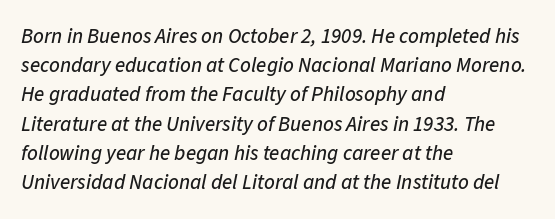
The image shows 21 px text type, italic (leaning right); set left-aligned, normal line spacing (1.39x), normal letter spacing, not underlined.
